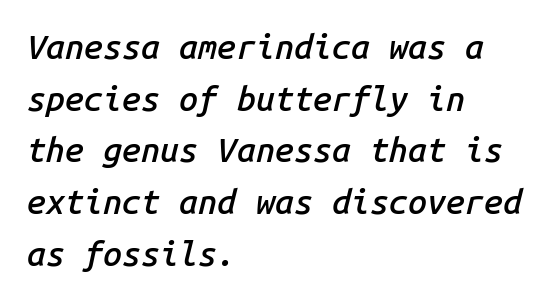
{"italic": "yes", "lean": "right", "slant_degrees": 14, "bold": "semi", "weight": "semibold", "width": "normal", "stroke_contrast": "low", "x_height": "medium", "monospaced": "yes", "underline": "no", "align": "left", "line_spacing": "normal", "line_spacing_ratio": 1.52, "letter_spacing": "normal", "letter_spacing_em": 0.0, "glyph_px": 34}
